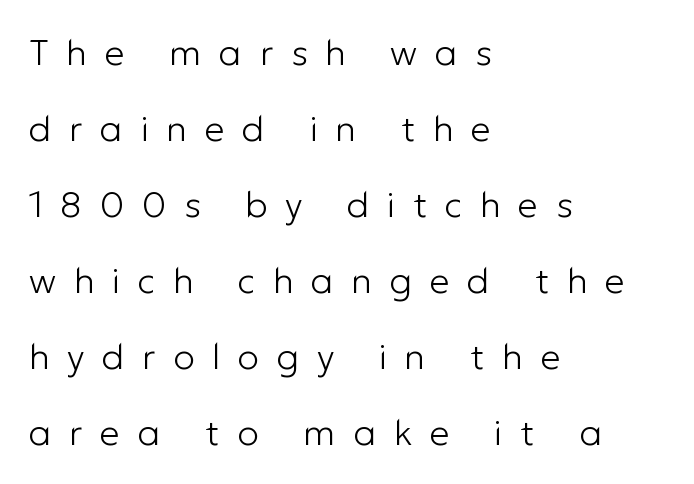
{"serif": "no", "italic": "no", "bold": "no", "weight": "light", "width": "normal", "stroke_contrast": "low", "x_height": "medium", "monospaced": "no", "underline": "no", "align": "left", "line_spacing": "loose", "line_spacing_ratio": 2.11, "letter_spacing": "wide", "letter_spacing_em": 0.49, "glyph_px": 36}
